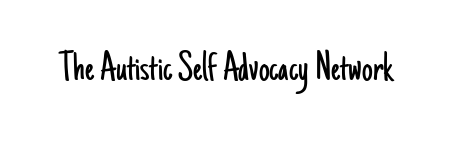
This rendering employs a face without finishing strokes, i.e., a sans-serif. The line texture is even and compact thanks to regular tracking. The strokes carry an ordinary text weight at most. Notice how the stems are strictly vertical — no italics here.
